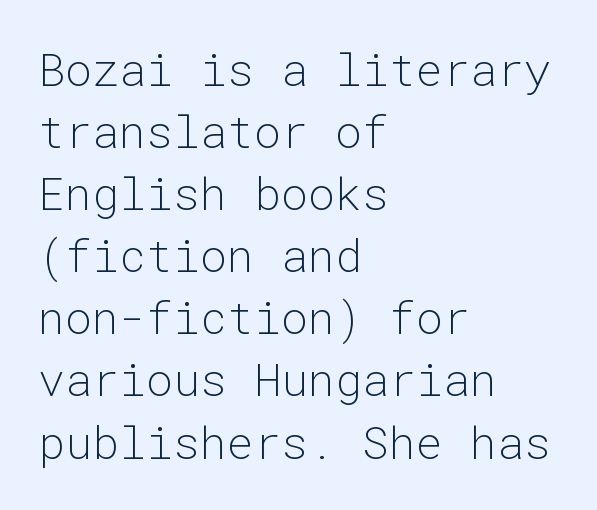
Q: Is the text bold? A: No.
Q: Is the text italic (slanted)? A: No, it is upright.
Q: Is the typeface a serif or a sans-serif typeface? A: Sans-serif.
Q: Is the text underlined? A: No.
Q: How is the paragraph aligned? A: Left-aligned.
Q: Is the spacing between letters normal or unusually wide? A: Normal.
Q: Is the spacing between lines tight, normal or loose? A: Normal.
Q: Width (condensed, normal, or wide)? A: Normal.
Q: Stroke contrast? A: Low.
Q: x-height? A: Medium.
Q: Monospaced? A: Yes.
